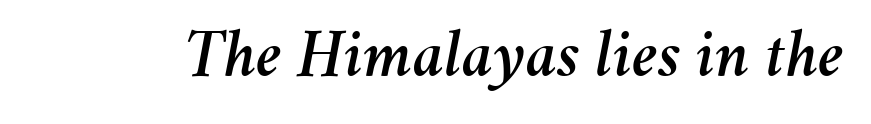
Q: Is the text italic (slanted)? A: Yes, it leans right by about 11 degrees.
Q: Is the text underlined? A: No.
Q: Is the spacing between letters normal or unusually wide? A: Normal.
Q: Width (condensed, normal, or wide)? A: Normal.
Q: Stroke contrast? A: Medium.
Q: x-height? A: Medium.
Q: Monospaced? A: No.
